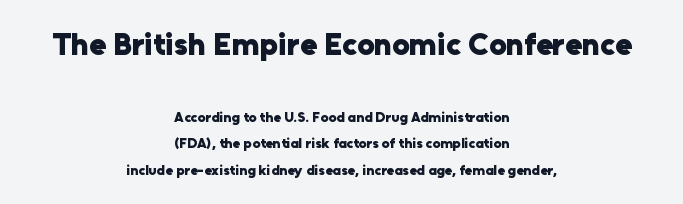
The image shows 31 px heavy sans-serif type, upright; set centered, line spacing 1.88x, normal letter spacing, not underlined; the first (top) block is 2.21x larger; low stroke contrast and a medium x-height.
